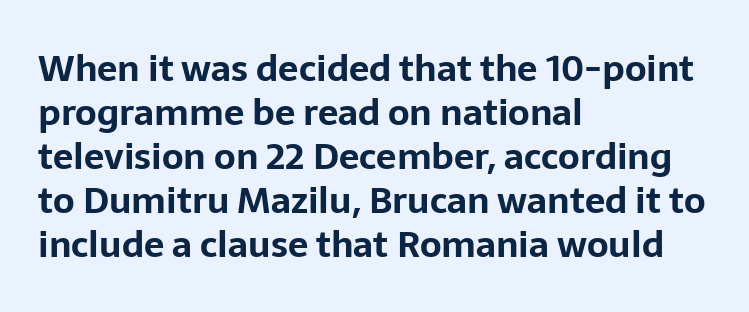
The image shows 36 px bold sans-serif type, upright; set left-aligned, line spacing 1.22x, normal letter spacing, not underlined; low stroke contrast and a medium x-height.
